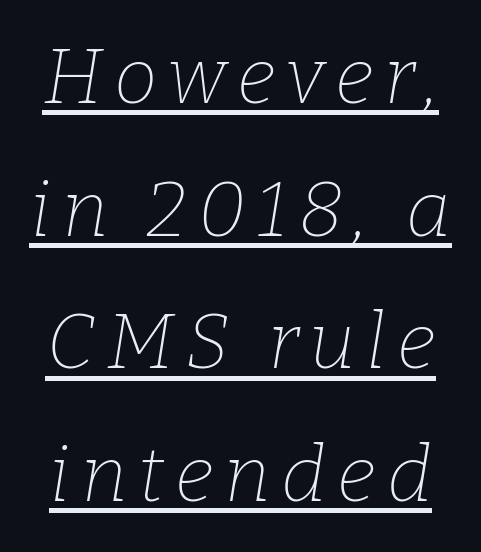
Q: Is the text bold? A: No.
Q: Is the text italic (slanted)? A: Yes, it leans right by about 9 degrees.
Q: Is the typeface a serif or a sans-serif typeface? A: Serif.
Q: Is the text underlined? A: Yes.
Q: Is the spacing between lines tight, normal or loose? A: Normal.
Q: Width (condensed, normal, or wide)? A: Normal.
Q: Stroke contrast? A: Low.
Q: x-height? A: Medium.
Q: Monospaced? A: No.
